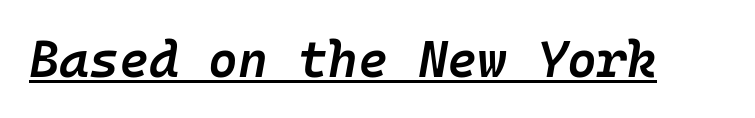
{"italic": "yes", "lean": "right", "slant_degrees": 10, "bold": "semi", "weight": "semibold", "width": "normal", "stroke_contrast": "low", "x_height": "medium", "monospaced": "yes", "underline": "yes", "letter_spacing": "normal", "letter_spacing_em": 0.0, "glyph_px": 51}
